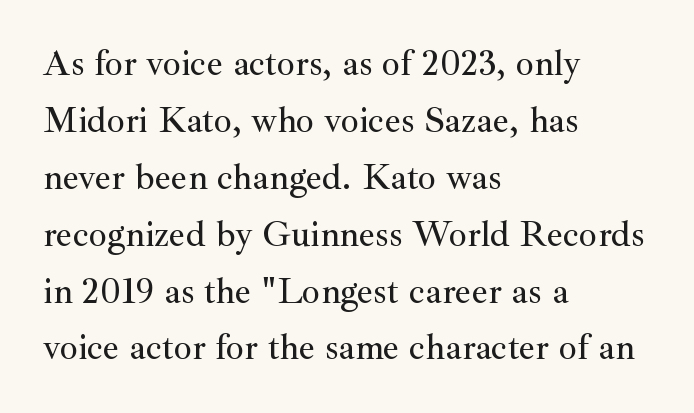
Q: Is the text italic (slanted)? A: No, it is upright.
Q: Is the typeface a serif or a sans-serif typeface? A: Serif.
Q: Is the text underlined? A: No.
Q: How is the paragraph aligned? A: Left-aligned.
Q: Is the spacing between letters normal or unusually wide? A: Normal.
Q: Is the spacing between lines tight, normal or loose? A: Normal.
Q: Width (condensed, normal, or wide)? A: Normal.
Q: Stroke contrast? A: Medium.
Q: x-height? A: Small.
Q: Monospaced? A: No.
